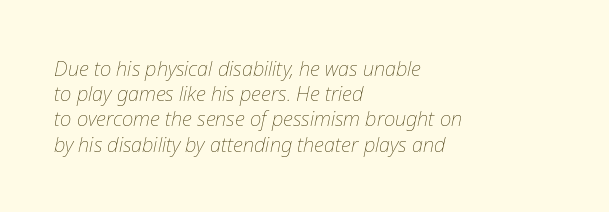
Q: Is the text bold? A: No.
Q: Is the text italic (slanted)? A: Yes, it leans right by about 12 degrees.
Q: Is the text underlined? A: No.
Q: How is the paragraph aligned? A: Left-aligned.
Q: Is the spacing between letters normal or unusually wide? A: Normal.
Q: Is the spacing between lines tight, normal or loose? A: Normal.
